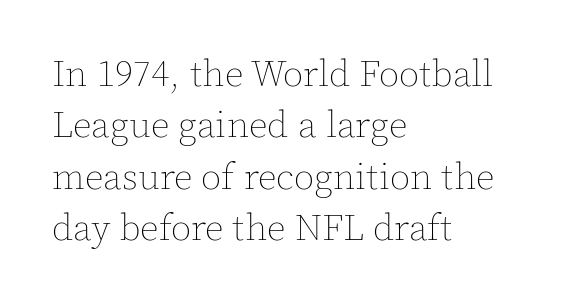
{"italic": "no", "bold": "no", "weight": "thin", "width": "normal", "x_height": "medium", "monospaced": "no", "underline": "no", "align": "left", "line_spacing": "normal", "line_spacing_ratio": 1.39, "letter_spacing": "normal", "letter_spacing_em": 0.0, "glyph_px": 37}
